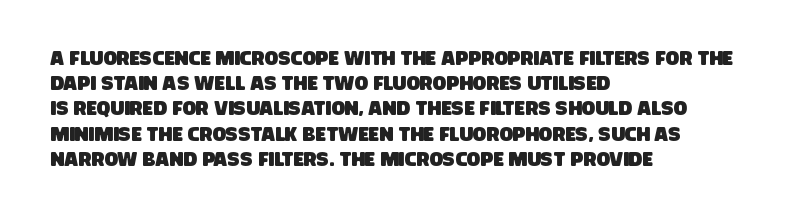
Type without underlining. Between one letter and the next there's only the usual sliver of space. Notice how descenders clear the ascenders below comfortably — that's standard leading. The setting favours the left margin, as ordinary paragraphs usually do.
